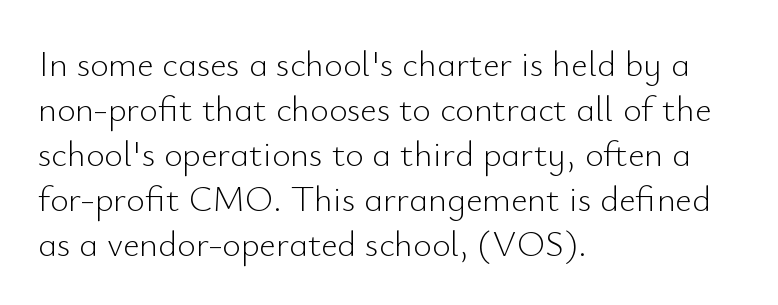
{"serif": "no", "italic": "no", "bold": "no", "weight": "light", "width": "normal", "stroke_contrast": "low", "x_height": "small", "monospaced": "no", "underline": "no", "align": "left", "line_spacing": "normal", "line_spacing_ratio": 1.25, "letter_spacing": "normal", "letter_spacing_em": 0.0, "glyph_px": 36}
